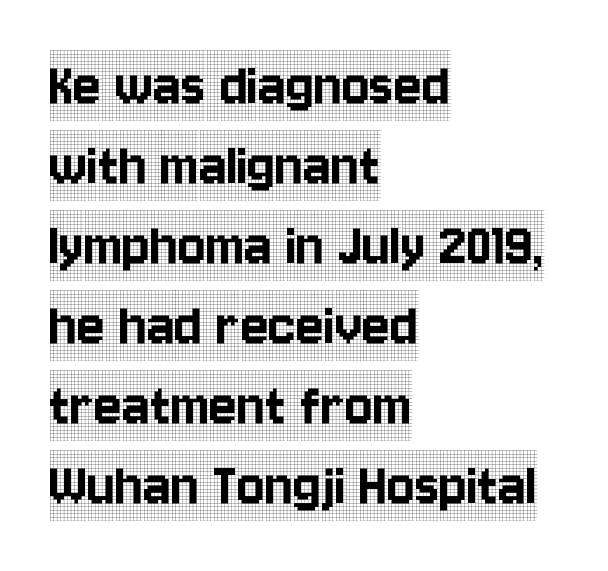
Q: Is the text italic (slanted)? A: No, it is upright.
Q: Is the typeface a serif or a sans-serif typeface? A: Serif.
Q: Is the text underlined? A: No.
Q: How is the paragraph aligned? A: Left-aligned.
Q: Is the spacing between letters normal or unusually wide? A: Normal.
Q: Width (condensed, normal, or wide)? A: Condensed.
Q: x-height? A: Large.
Q: Monospaced? A: No.
